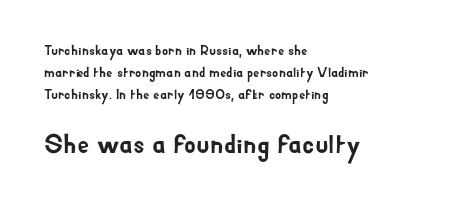
{"italic": "no", "underline": "no", "align": "left", "line_spacing": "normal", "line_spacing_ratio": 1.56, "letter_spacing": "normal", "letter_spacing_em": 0.0, "larger_block": "second", "size_ratio": 1.93, "glyph_px": 27}
